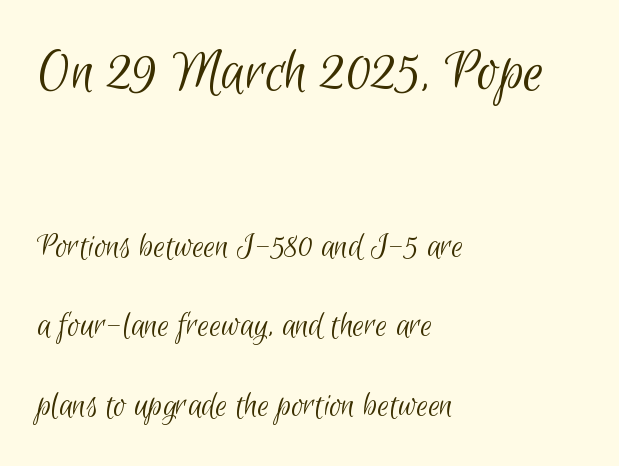
The image shows 64 px light, condensed sans-serif type; set left-aligned, loose line spacing (2.14x), normal letter spacing, not underlined; the first (top) block is 1.73x larger; low stroke contrast and a small x-height.
